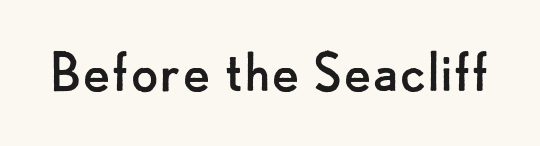
Any mark beneath the type? The region is blank. When letters stand straight like this, we call the style roman or upright. Characters follow at the spacing the type designer built in. Weight: regular or lighter. Nope, no serifs anywhere on these letters.
